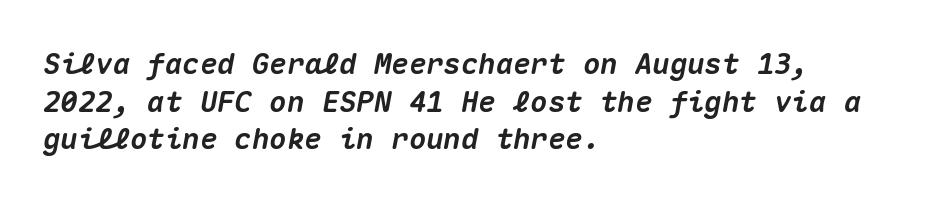
{"italic": "yes", "lean": "right", "slant_degrees": 10, "bold": "yes", "weight": "heavy", "width": "normal", "stroke_contrast": "medium", "x_height": "medium", "monospaced": "yes", "underline": "no", "align": "left", "line_spacing": "normal", "line_spacing_ratio": 1.3, "letter_spacing": "normal", "letter_spacing_em": 0.0, "glyph_px": 29}
